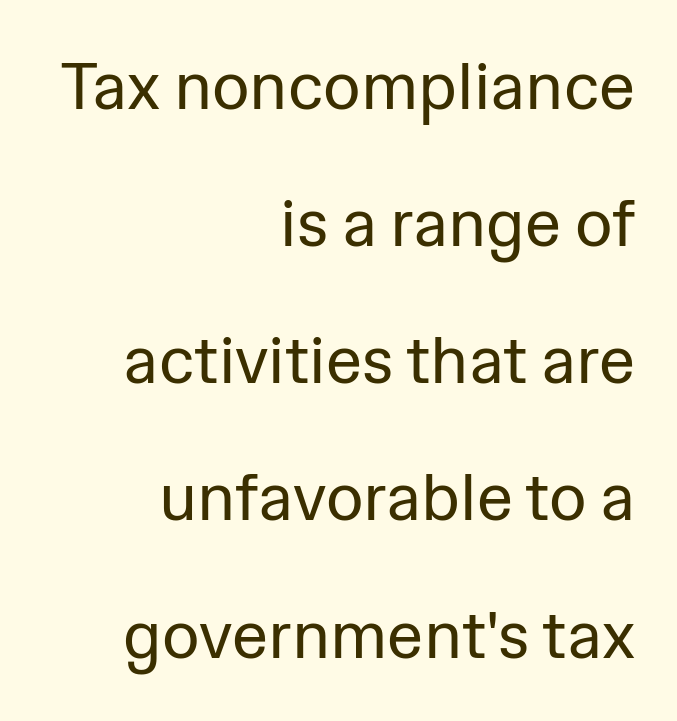
Q: Is the text bold? A: No.
Q: Is the text italic (slanted)? A: No, it is upright.
Q: Is the typeface a serif or a sans-serif typeface? A: Sans-serif.
Q: Is the text underlined? A: No.
Q: How is the paragraph aligned? A: Right-aligned.
Q: Is the spacing between letters normal or unusually wide? A: Normal.
Q: Is the spacing between lines tight, normal or loose? A: Loose.
Q: Width (condensed, normal, or wide)? A: Normal.
Q: Stroke contrast? A: Low.
Q: x-height? A: Medium.
Q: Monospaced? A: No.
